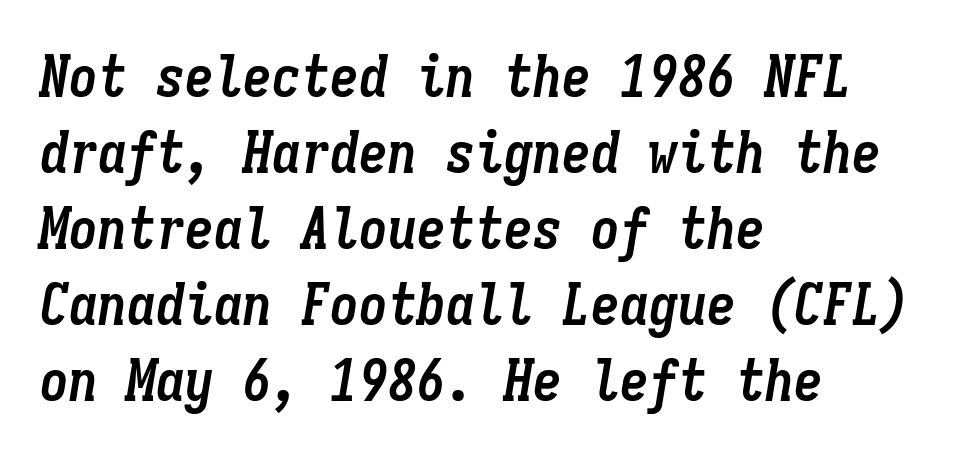
Q: Is the text bold? A: Yes.
Q: Is the text italic (slanted)? A: Yes, it leans right by about 9 degrees.
Q: Is the text underlined? A: No.
Q: How is the paragraph aligned? A: Left-aligned.
Q: Is the spacing between letters normal or unusually wide? A: Normal.
Q: Is the spacing between lines tight, normal or loose? A: Normal.
Q: Width (condensed, normal, or wide)? A: Condensed.
Q: Stroke contrast? A: Low.
Q: x-height? A: Medium.
Q: Monospaced? A: Yes.
